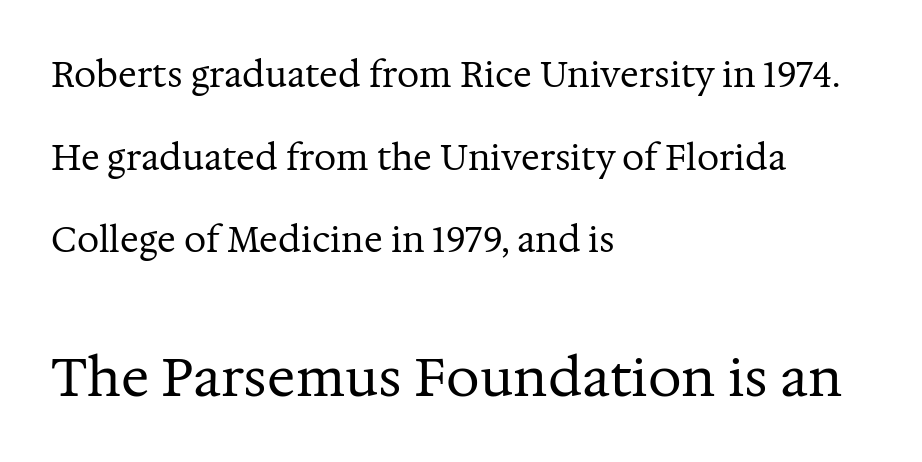
{"serif": "yes", "italic": "no", "bold": "no", "weight": "regular", "width": "normal", "stroke_contrast": "medium", "x_height": "medium", "monospaced": "no", "underline": "no", "align": "left", "line_spacing": "loose", "line_spacing_ratio": 2.36, "letter_spacing": "normal", "letter_spacing_em": 0.0, "larger_block": "second", "size_ratio": 1.51, "glyph_px": 53}
